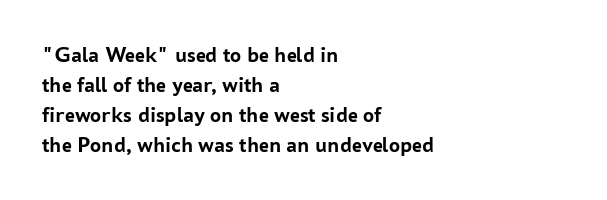
The image shows 22 px bold type, upright; set left-aligned, normal line spacing (1.37x), normal letter spacing, not underlined.
